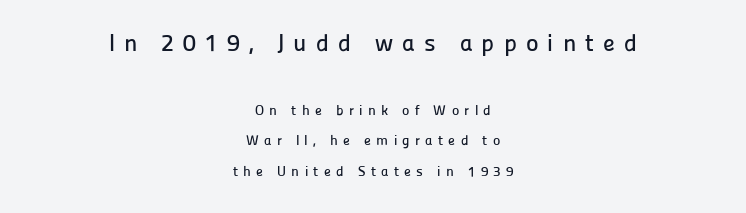
{"italic": "no", "underline": "no", "align": "center", "line_spacing": "loose", "line_spacing_ratio": 2.16, "letter_spacing": "wide", "letter_spacing_em": 0.38, "larger_block": "first", "size_ratio": 1.71, "glyph_px": 24}
